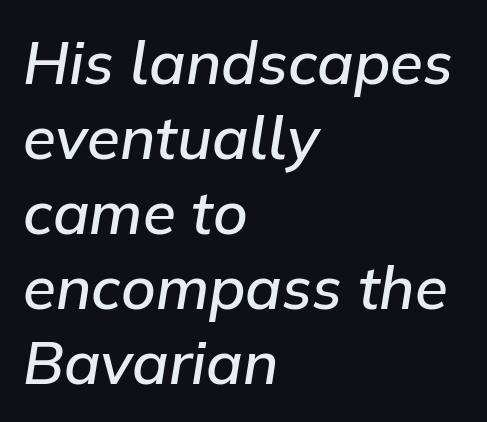
{"italic": "yes", "lean": "right", "slant_degrees": 9, "bold": "semi", "weight": "semibold", "width": "normal", "stroke_contrast": "low", "x_height": "medium", "monospaced": "no", "underline": "no", "align": "left", "line_spacing": "normal", "line_spacing_ratio": 1.25, "letter_spacing": "normal", "letter_spacing_em": 0.0, "glyph_px": 60}
